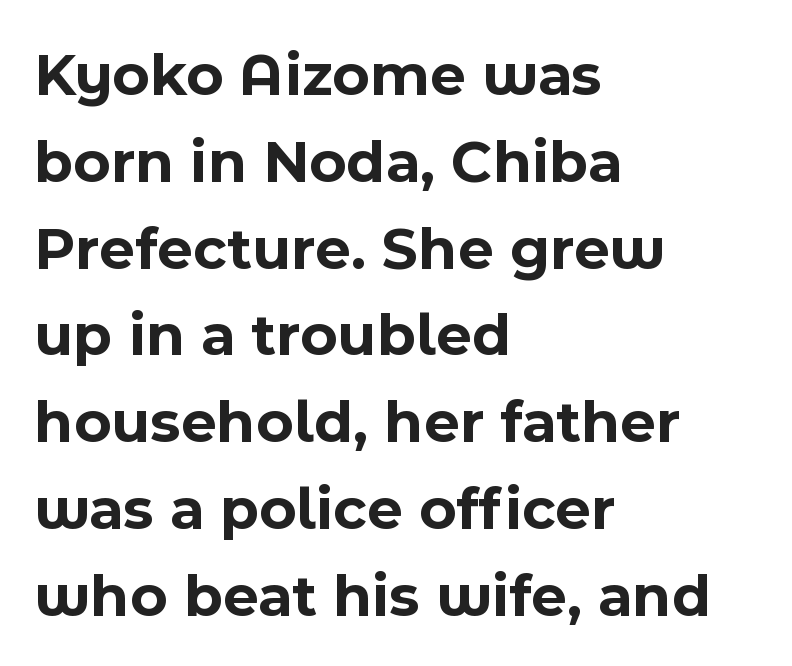
{"serif": "no", "italic": "no", "bold": "yes", "weight": "bold", "width": "normal", "x_height": "medium", "monospaced": "no", "underline": "no", "align": "left", "line_spacing": "normal", "line_spacing_ratio": 1.4, "letter_spacing": "normal", "letter_spacing_em": 0.0, "glyph_px": 62}
